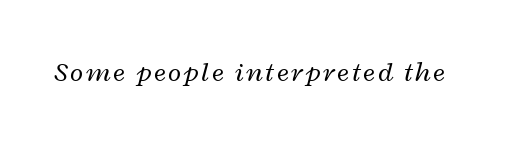
The image shows 27 px text type, italic (leaning right); set not underlined.
